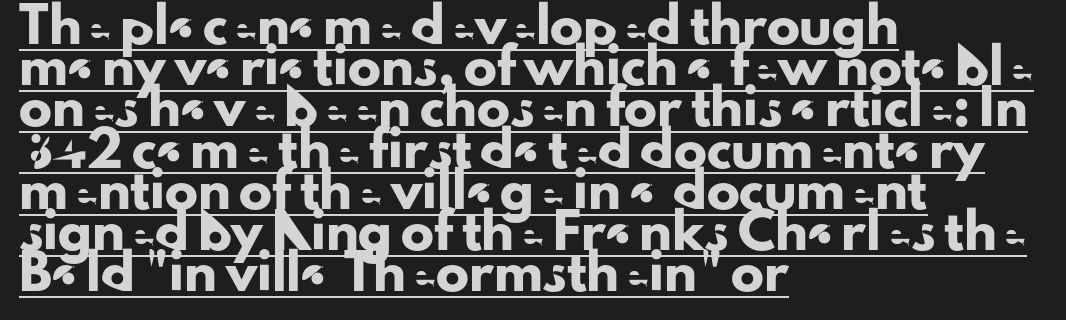
A typesetter would call this zero additional tracking. Line starts are locked; line ends wander. Designer's note — italics off, roman on. Does the leading feel generous? No, just average. Think of a printed novel: that variable character pitch is what you see here.
